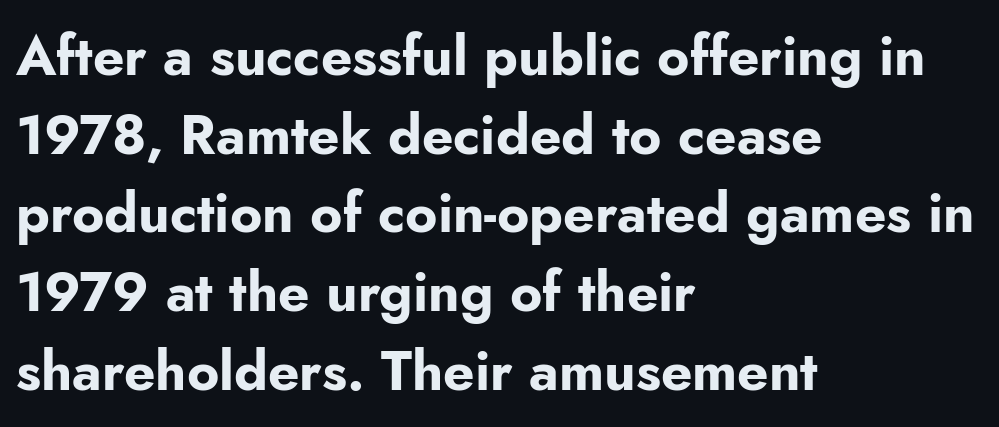
The specimen omits any rule beneath the text block's lines. Interline gaps are of average width in this sample. The text block is weighted toward the left margin, trailing off unevenly rightward. In terms of letterspacing, this is plain default setting. Think of a printed novel: that variable character pitch is what you see here.
